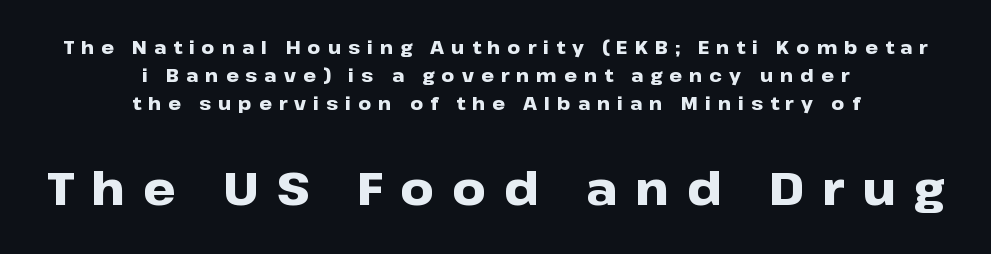
The image shows 46 px heavy, wide sans-serif type, upright; set centered, normal line spacing (1.56x), unusually wide letter spacing (+0.39 em), not underlined; the second (bottom) block is 2.56x larger; low stroke contrast and a medium x-height.
